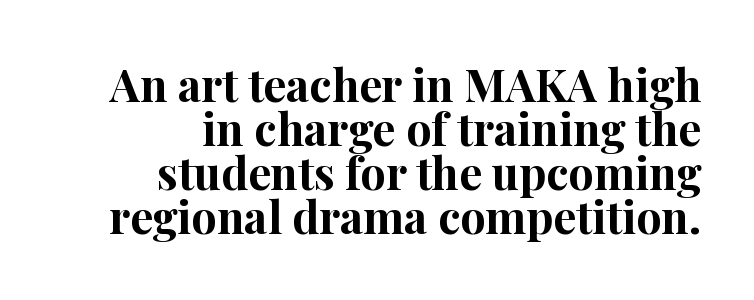
The image shows 45 px bold serif type, upright; set right-aligned, tight line spacing (0.98x), normal letter spacing, not underlined; high stroke contrast and a medium x-height.
